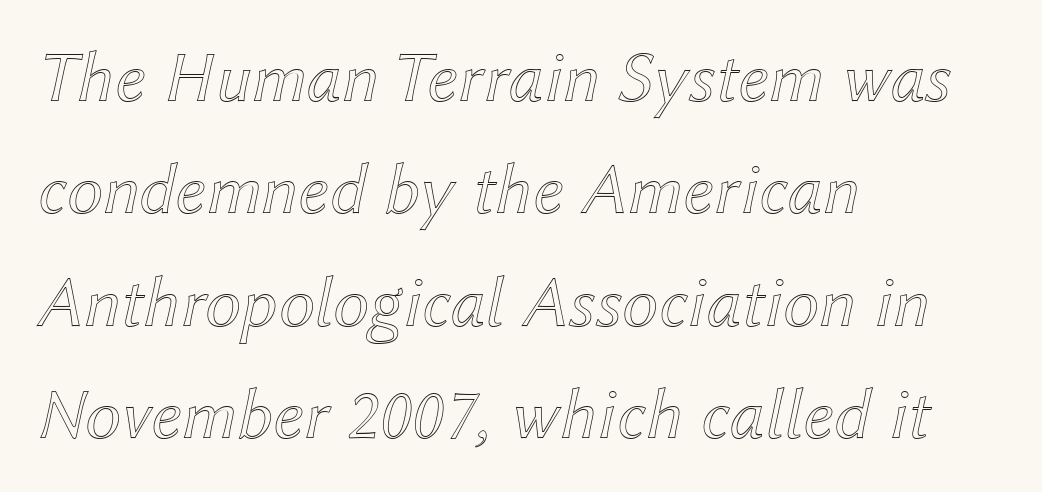
Q: Is the text italic (slanted)? A: Yes, it leans right by about 12 degrees.
Q: Is the text underlined? A: No.
Q: How is the paragraph aligned? A: Left-aligned.
Q: Is the spacing between letters normal or unusually wide? A: Normal.
Q: Is the spacing between lines tight, normal or loose? A: Normal.
Q: Width (condensed, normal, or wide)? A: Normal.
Q: x-height? A: Medium.
Q: Monospaced? A: No.
